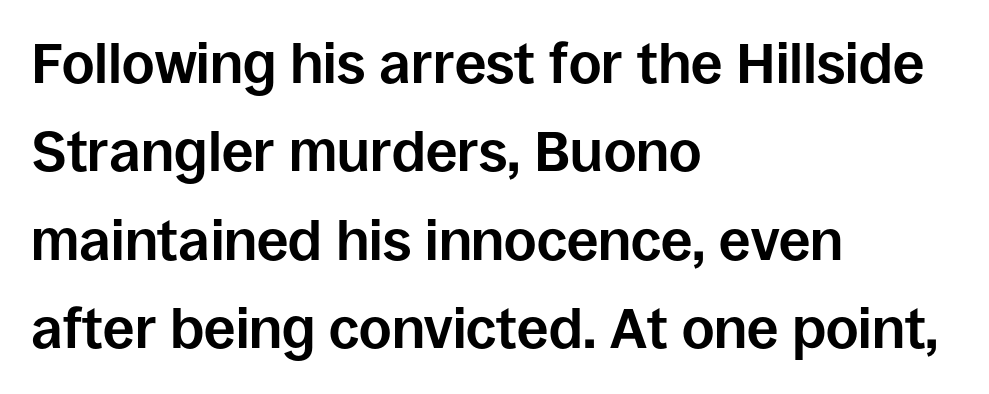
{"serif": "no", "italic": "no", "bold": "yes", "weight": "bold", "width": "normal", "stroke_contrast": "low", "x_height": "large", "monospaced": "no", "underline": "no", "align": "left", "line_spacing": "normal", "line_spacing_ratio": 1.58, "letter_spacing": "normal", "letter_spacing_em": 0.0, "glyph_px": 56}
